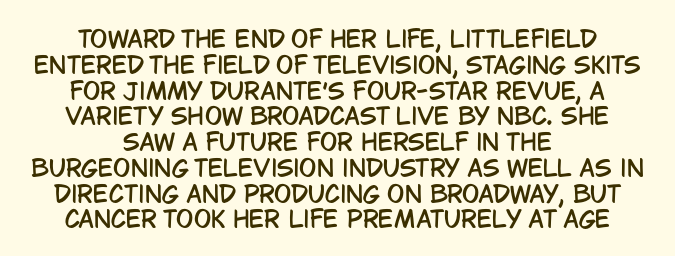
Q: Is the text italic (slanted)? A: No, it is upright.
Q: Is the text underlined? A: No.
Q: How is the paragraph aligned? A: Centered.
Q: Is the spacing between letters normal or unusually wide? A: Normal.
Q: Is the spacing between lines tight, normal or loose? A: Tight.
